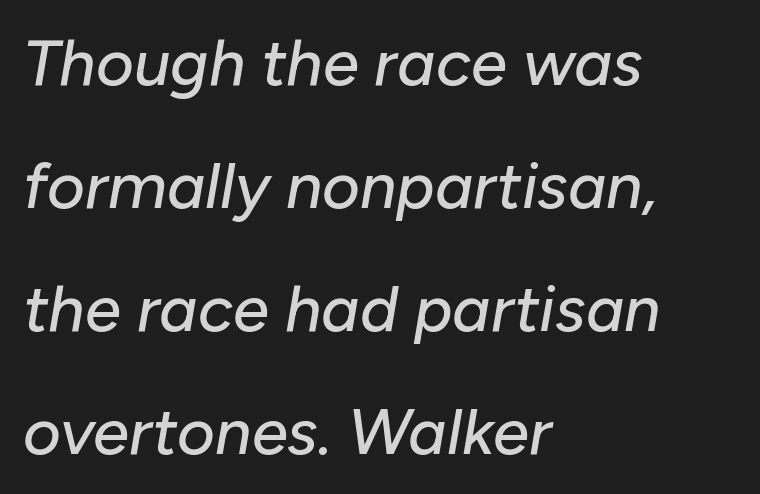
The image shows 65 px text type, italic (leaning right); set left-aligned, line spacing 1.89x, normal letter spacing, not underlined; low stroke contrast and a medium x-height.
